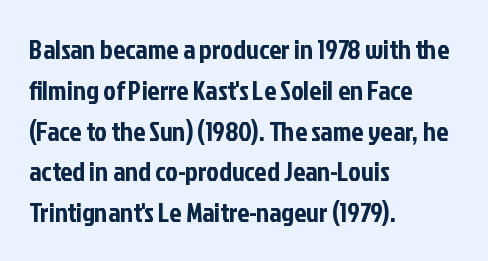
{"italic": "no", "underline": "no", "align": "left", "line_spacing": "normal", "line_spacing_ratio": 1.51, "letter_spacing": "normal", "letter_spacing_em": 0.0, "glyph_px": 27}
